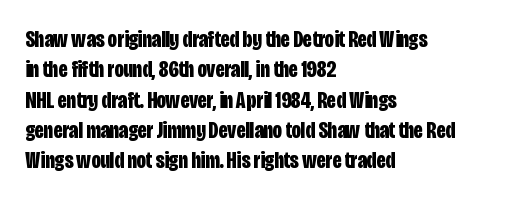
The image shows 23 px bold type, upright; set left-aligned, normal line spacing (1.32x), normal letter spacing, not underlined.
